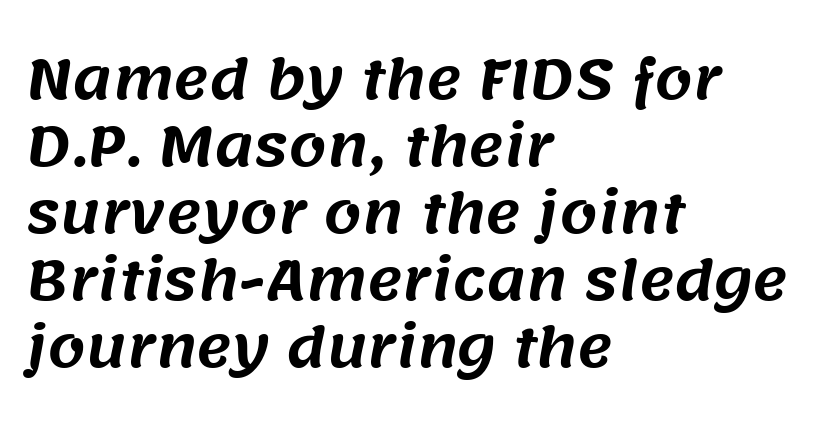
Looks like regular typesetting: each glyph gets only the width it needs. The words here are not underlined. Letterform terminals end flat and unadorned throughout the passage. Leftover space on each line is placed entirely after the last word. The face used here is rendered with its standard letterfit.
